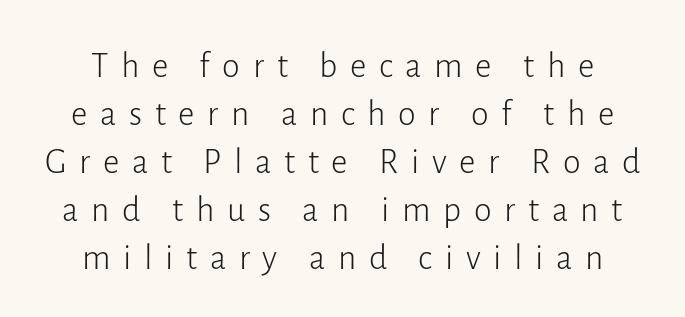
Q: Is the text bold? A: No.
Q: Is the text italic (slanted)? A: No, it is upright.
Q: Is the typeface a serif or a sans-serif typeface? A: Sans-serif.
Q: Is the text underlined? A: No.
Q: Is the spacing between letters normal or unusually wide? A: Unusually wide.
Q: Is the spacing between lines tight, normal or loose? A: Normal.
Q: Width (condensed, normal, or wide)? A: Normal.
Q: Stroke contrast? A: Low.
Q: x-height? A: Medium.
Q: Monospaced? A: No.
